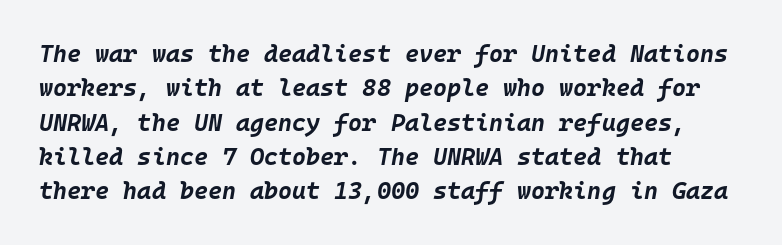
The image shows 24 px bold type, italic (leaning right); set left-aligned, normal line spacing (1.43x), normal letter spacing, not underlined.
